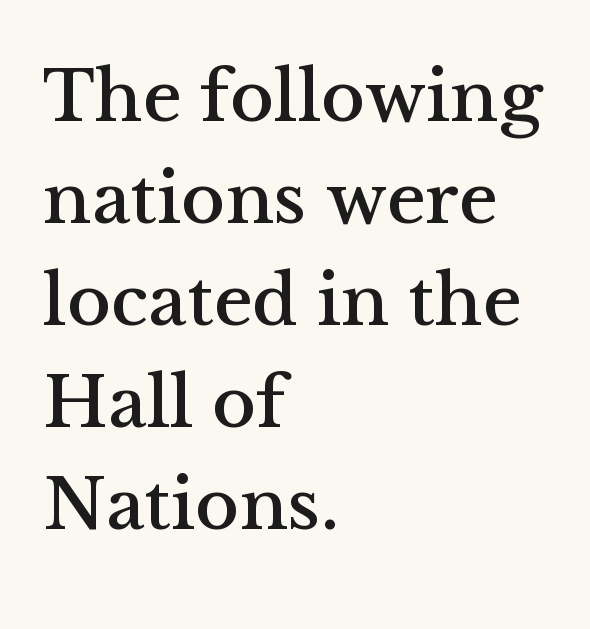
The image shows 74 px serif type, upright; set left-aligned, normal line spacing (1.38x), normal letter spacing, not underlined; medium stroke contrast and a medium x-height.
